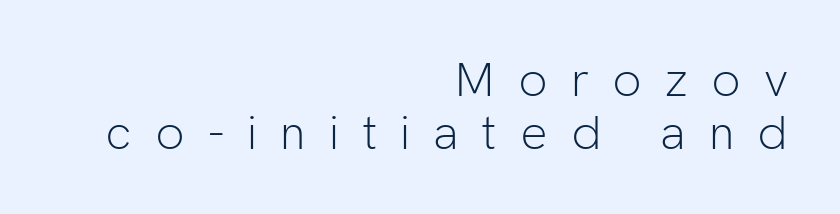
These lines are rendered in a variable-pitch font. Posture: upright roman. Inter-character spacing is expanded well beyond the font's built-in metrics. Clear beneath every line of the passage.
